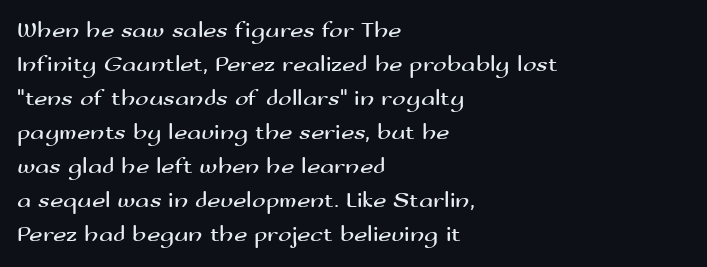
Q: Is the text bold? A: No.
Q: Is the text italic (slanted)? A: No, it is upright.
Q: Is the text underlined? A: No.
Q: How is the paragraph aligned? A: Left-aligned.
Q: Is the spacing between letters normal or unusually wide? A: Normal.
Q: Is the spacing between lines tight, normal or loose? A: Normal.
